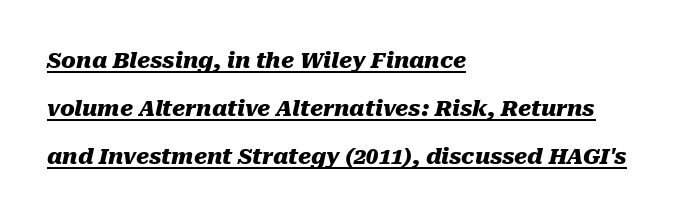
The image shows 22 px bold type, italic (leaning right); set left-aligned, loose line spacing (2.18x), normal letter spacing, underlined.
